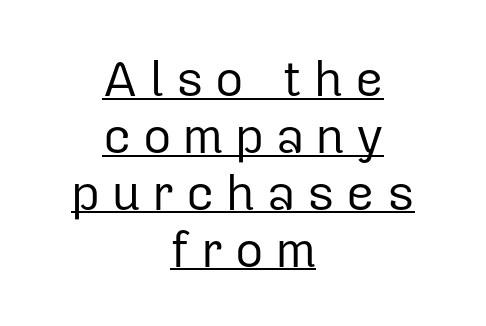
Q: Is the text bold? A: No.
Q: Is the text italic (slanted)? A: No, it is upright.
Q: Is the typeface a serif or a sans-serif typeface? A: Sans-serif.
Q: Is the text underlined? A: Yes.
Q: How is the paragraph aligned? A: Centered.
Q: Is the spacing between letters normal or unusually wide? A: Unusually wide.
Q: Width (condensed, normal, or wide)? A: Normal.
Q: Stroke contrast? A: Low.
Q: x-height? A: Medium.
Q: Monospaced? A: No.
